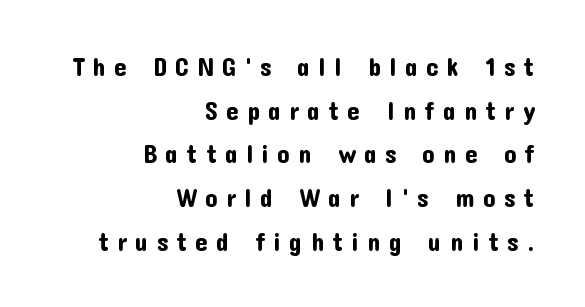
The image shows 25 px text type, upright; set right-aligned, line spacing 1.75x, unusually wide letter spacing (+0.33 em), not underlined.
